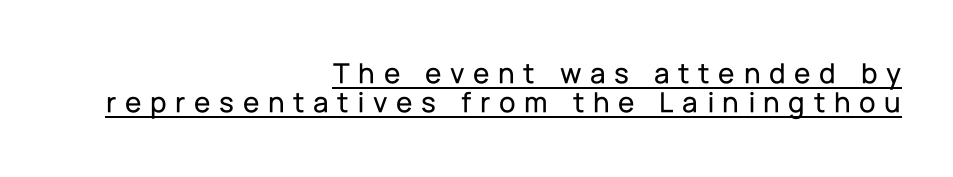
The image shows 30 px sans-serif type, upright; set right-aligned, tight line spacing (0.96x), unusually wide letter spacing (+0.29 em), underlined; low stroke contrast and a medium x-height.
